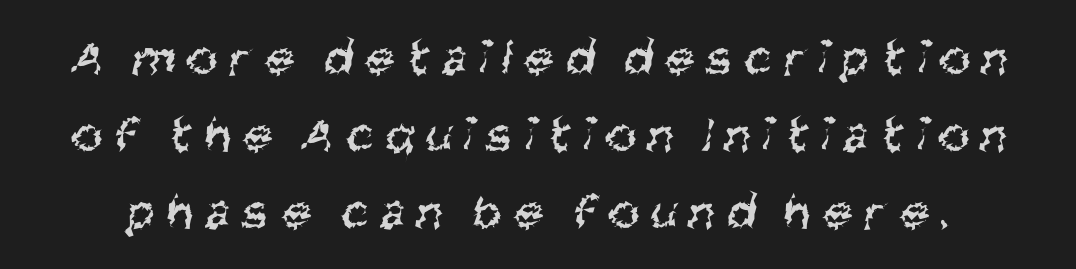
Here the designer chose a conventional face with non-uniform glyph widths. The font sits on the lighter half of the weight spectrum, regular included. Does the leading feel generous? No, just average. Tracking value appears strongly positive — letters spread wide. Decoration check: the copy has no underline. Are there feet on the stems? There aren't — it's a sans.
